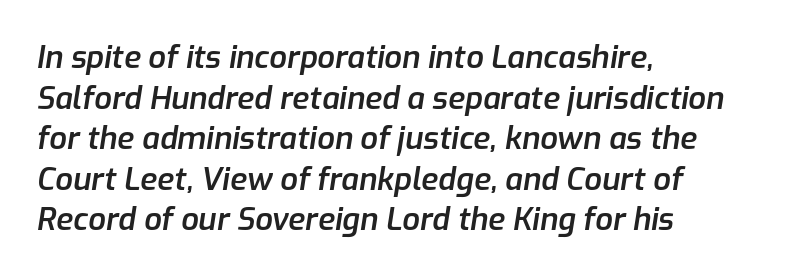
{"italic": "yes", "lean": "right", "slant_degrees": 9, "bold": "semi", "weight": "semibold", "width": "normal", "stroke_contrast": "low", "x_height": "medium", "monospaced": "no", "underline": "no", "align": "left", "line_spacing": "normal", "line_spacing_ratio": 1.31, "letter_spacing": "normal", "letter_spacing_em": 0.0, "glyph_px": 31}
